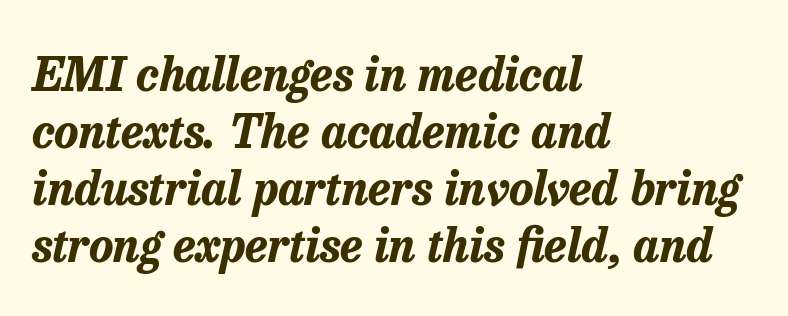
The characters look thick and weighty, a clear bold. The rendering anchors every line to the left-hand side. The letters advance in unequal steps, a hallmark of proportional type. This is oblique type, the kind used for emphasis or titles. How are the letters spaced? Ordinarily, with no added tracking. The strip under each line holds only bare page.
